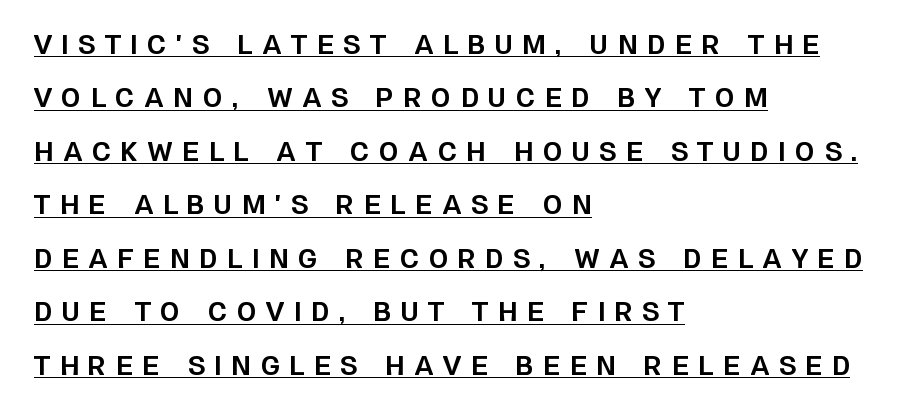
{"italic": "no", "bold": "yes", "underline": "yes", "align": "left", "line_spacing": "loose", "line_spacing_ratio": 2.14, "letter_spacing": "wide", "letter_spacing_em": 0.39, "glyph_px": 25}
